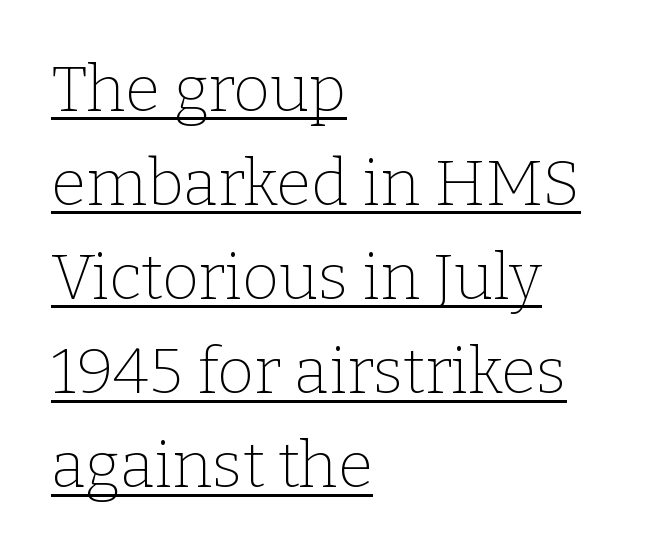
The passage shown has conventional tracking throughout. The lines are quadded left. Each new line begins a customary step beneath the previous one. Notice how the stems are strictly vertical — no italics here. Each line of the rendering has a horizontal stroke beneath the glyphs.
